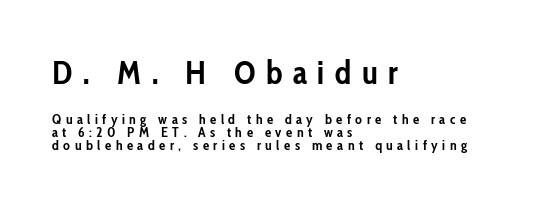
Q: Is the text bold? A: Yes.
Q: Is the text italic (slanted)? A: No, it is upright.
Q: Is the typeface a serif or a sans-serif typeface? A: Sans-serif.
Q: Is the text underlined? A: No.
Q: How is the paragraph aligned? A: Left-aligned.
Q: Is the spacing between letters normal or unusually wide? A: Unusually wide.
Q: Is the spacing between lines tight, normal or loose? A: Tight.
Q: Which block of text is set in a larger size, the first (top) or the second (bottom)? A: The first (top) one.
Q: Width (condensed, normal, or wide)? A: Condensed.
Q: Stroke contrast? A: Low.
Q: x-height? A: Medium.
Q: Monospaced? A: No.
